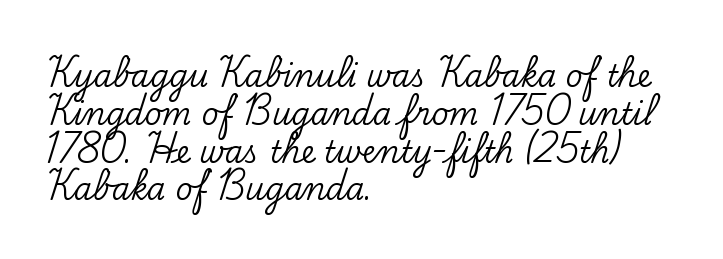
Glyph-to-glyph distance matches everyday printed text. Is there much room between lines? A standard amount, neither cramped nor airy. Each letter keeps its own natural width here, so spacing adapts to shape. Type without underlining.
